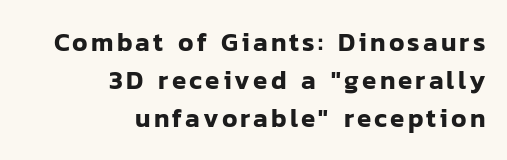
The image shows 26 px text type, upright; set right-aligned, normal line spacing (1.46x), not underlined.
